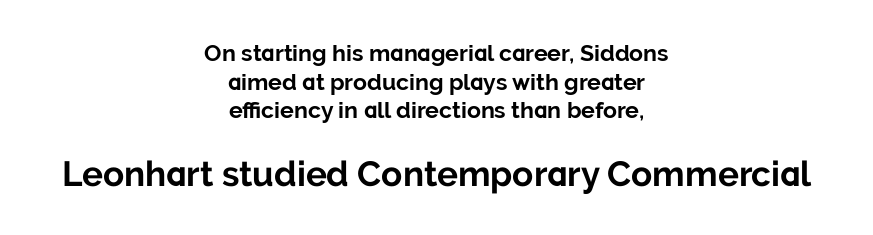
Character widths vary here, with narrow letters taking less room than wide ones. Evenly set lines give the paragraph a standard silhouette. Students, this is bold: see how much ink each stroke carries. Note: no serifs on the glyphs.
